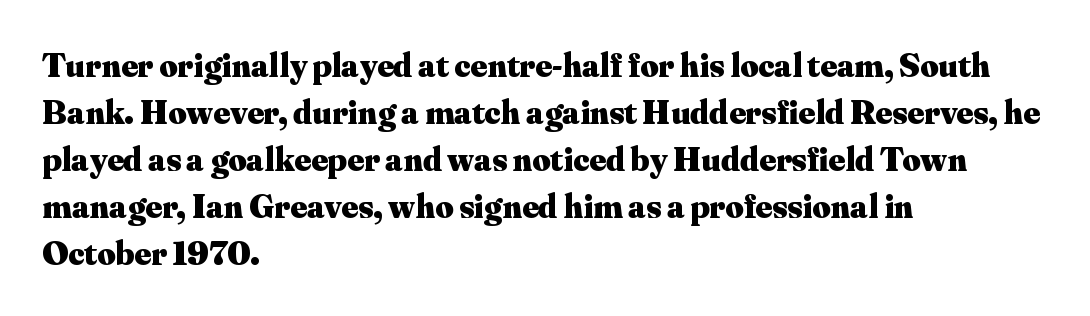
{"serif": "yes", "italic": "no", "bold": "yes", "weight": "heavy", "width": "normal", "stroke_contrast": "medium", "x_height": "small", "monospaced": "no", "underline": "no", "align": "left", "line_spacing": "normal", "line_spacing_ratio": 1.34, "letter_spacing": "normal", "letter_spacing_em": 0.0, "glyph_px": 35}
